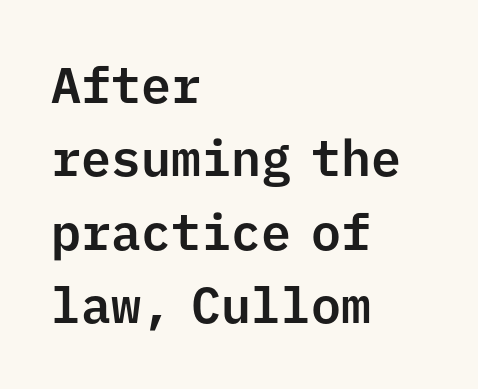
The image shows 50 px sans-serif type, upright, monospaced; set left-aligned, normal line spacing (1.47x), normal letter spacing, not underlined; low stroke contrast and a medium x-height.
